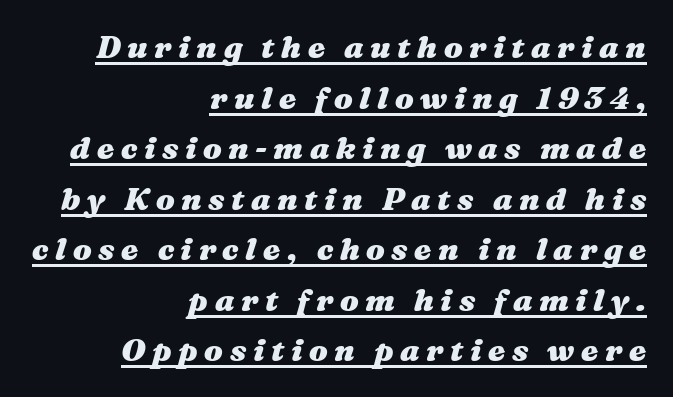
{"italic": "yes", "lean": "right", "slant_degrees": 16, "bold": "yes", "weight": "heavy", "width": "wide", "stroke_contrast": "medium", "x_height": "medium", "monospaced": "no", "underline": "yes", "align": "right", "line_spacing": "normal", "line_spacing_ratio": 1.63, "letter_spacing": "wide", "letter_spacing_em": 0.21, "glyph_px": 31}
